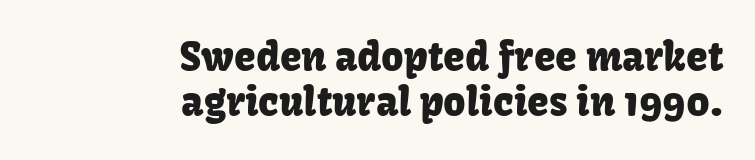
{"serif": "no", "italic": "no", "width": "normal", "stroke_contrast": "low", "x_height": "medium", "monospaced": "no", "underline": "no", "align": "right", "line_spacing_ratio": 1.16, "letter_spacing": "normal", "letter_spacing_em": 0.0, "glyph_px": 39}
